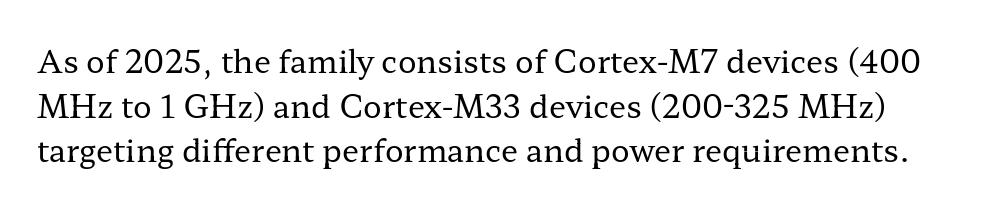
{"serif": "yes", "italic": "no", "bold": "no", "weight": "regular", "width": "wide", "stroke_contrast": "low", "x_height": "medium", "monospaced": "no", "underline": "no", "line_spacing": "normal", "line_spacing_ratio": 1.44, "letter_spacing": "normal", "letter_spacing_em": 0.0, "glyph_px": 31}
